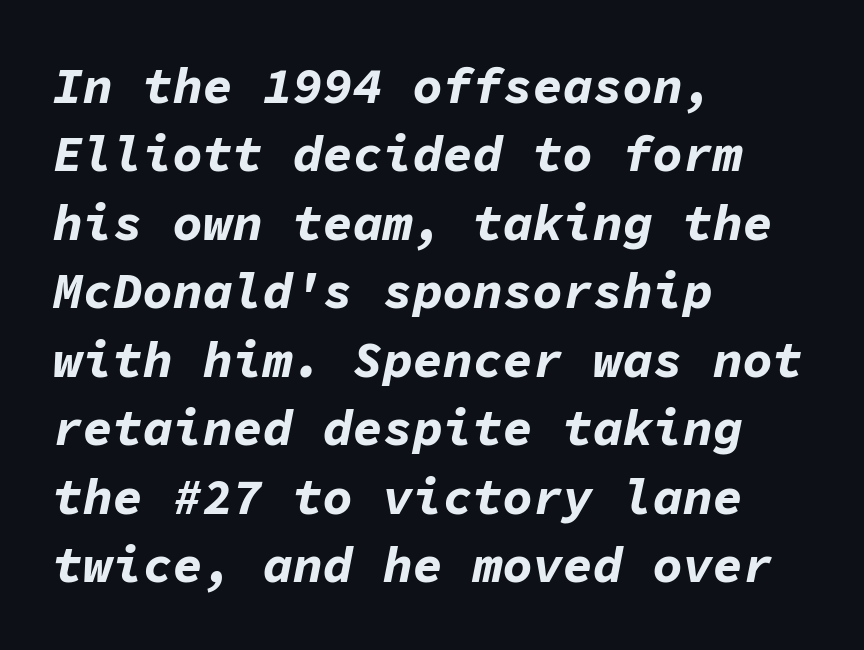
Q: Is the text bold? A: Yes.
Q: Is the text italic (slanted)? A: Yes, it leans right by about 11 degrees.
Q: Is the text underlined? A: No.
Q: How is the paragraph aligned? A: Left-aligned.
Q: Is the spacing between letters normal or unusually wide? A: Normal.
Q: Is the spacing between lines tight, normal or loose? A: Normal.
Q: Width (condensed, normal, or wide)? A: Normal.
Q: Stroke contrast? A: Low.
Q: x-height? A: Medium.
Q: Monospaced? A: Yes.
